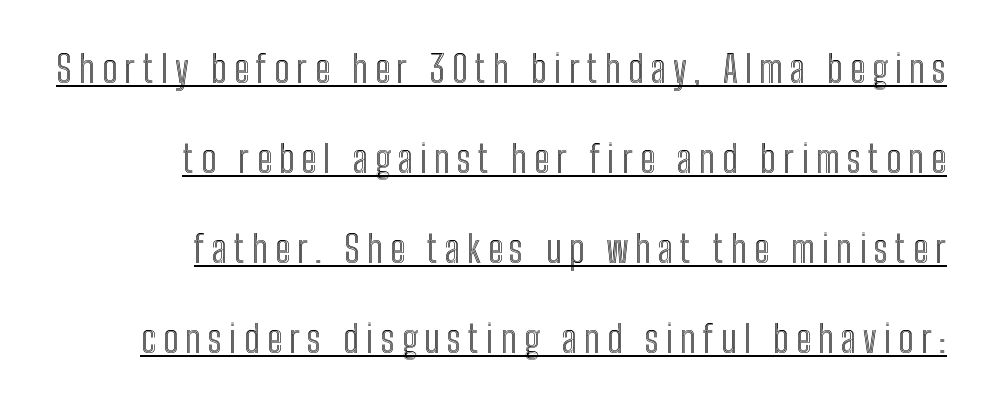
Q: Is the text italic (slanted)? A: No, it is upright.
Q: Is the text underlined? A: Yes.
Q: How is the paragraph aligned? A: Right-aligned.
Q: Is the spacing between lines tight, normal or loose? A: Loose.
Q: Width (condensed, normal, or wide)? A: Condensed.
Q: x-height? A: Medium.
Q: Monospaced? A: No.
